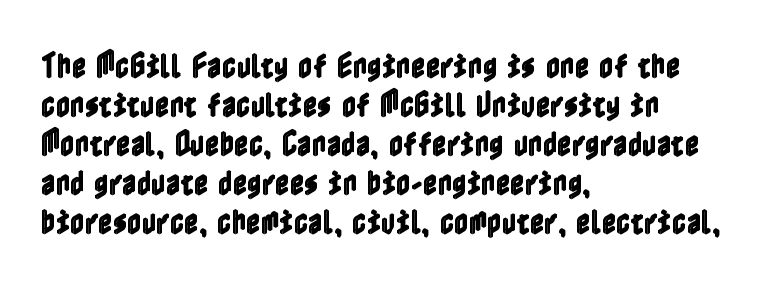
Q: Is the text italic (slanted)? A: No, it is upright.
Q: Is the text underlined? A: No.
Q: How is the paragraph aligned? A: Left-aligned.
Q: Is the spacing between letters normal or unusually wide? A: Normal.
Q: Is the spacing between lines tight, normal or loose? A: Normal.
Q: Width (condensed, normal, or wide)? A: Condensed.
Q: x-height? A: Medium.
